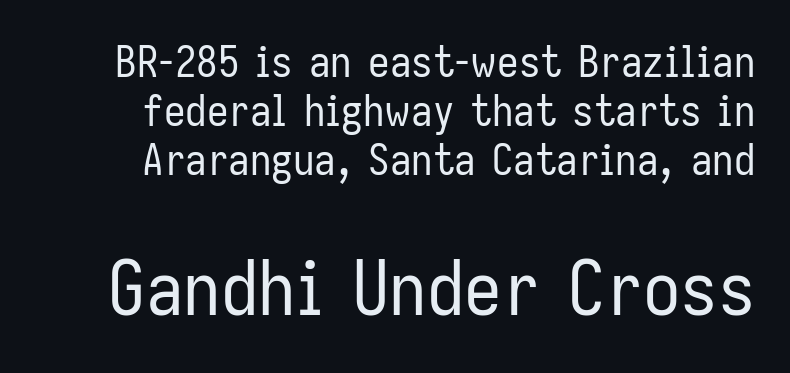
The image shows 75 px regular-weight, condensed sans-serif type, upright; set tight line spacing (1.14x), normal letter spacing, not underlined; the second (bottom) block is 1.74x larger; low stroke contrast and a medium x-height.
